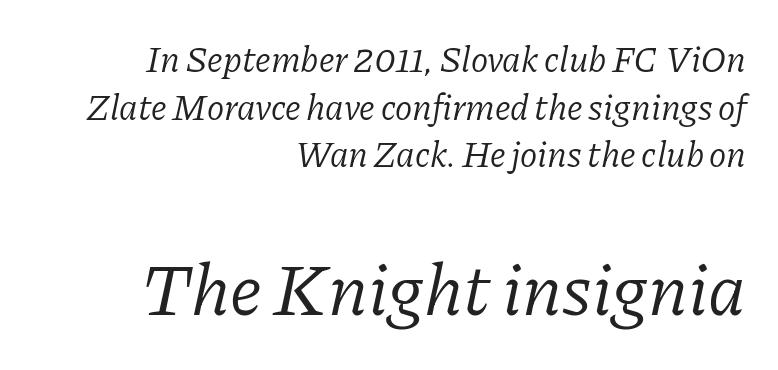
{"serif": "yes", "italic": "yes", "lean": "right", "slant_degrees": 11, "bold": "no", "weight": "light", "width": "normal", "stroke_contrast": "low", "x_height": "medium", "monospaced": "no", "underline": "no", "align": "right", "line_spacing": "normal", "line_spacing_ratio": 1.32, "letter_spacing": "normal", "letter_spacing_em": 0.0, "larger_block": "second", "size_ratio": 2.03, "glyph_px": 73}
